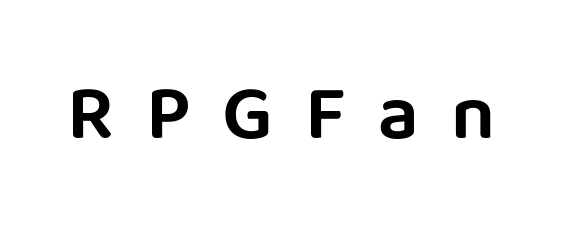
{"serif": "no", "italic": "no", "width": "normal", "stroke_contrast": "low", "x_height": "large", "monospaced": "no", "underline": "no", "letter_spacing": "wide", "letter_spacing_em": 0.41, "glyph_px": 78}
